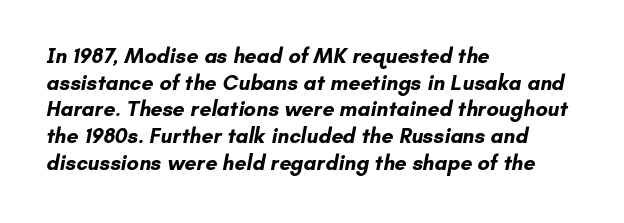
{"bold": "yes", "underline": "no", "align": "left", "line_spacing": "normal", "line_spacing_ratio": 1.27, "letter_spacing": "normal", "letter_spacing_em": 0.0, "glyph_px": 21}
